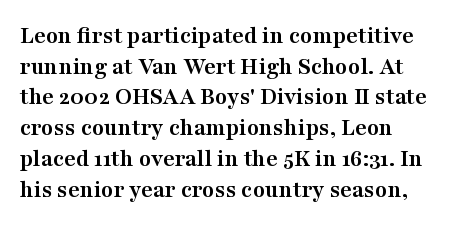
{"italic": "no", "bold": "yes", "underline": "no", "align": "left", "line_spacing_ratio": 1.23, "letter_spacing": "normal", "letter_spacing_em": 0.0, "glyph_px": 25}
